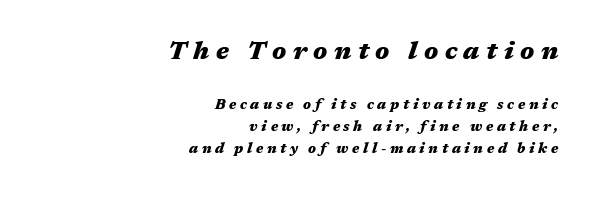
{"italic": "yes", "lean": "right", "slant_degrees": 17, "bold": "yes", "underline": "no", "align": "right", "line_spacing": "normal", "line_spacing_ratio": 1.54, "letter_spacing": "wide", "letter_spacing_em": 0.26, "larger_block": "first", "size_ratio": 1.79, "glyph_px": 25}
